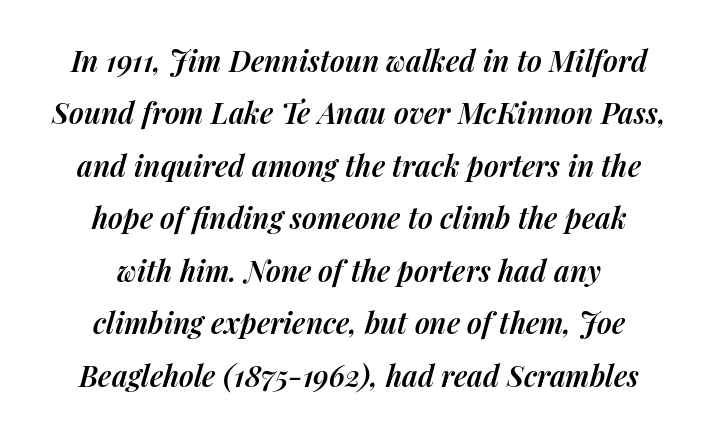
These lines are rendered in a variable-pitch font. This is the in-between weight designers call semibold or demi. Both edges are ragged and mirror each other, which tells us the setting is centered. Quick note: underline off. Default kerning and tracking; the words read as compact shapes.
